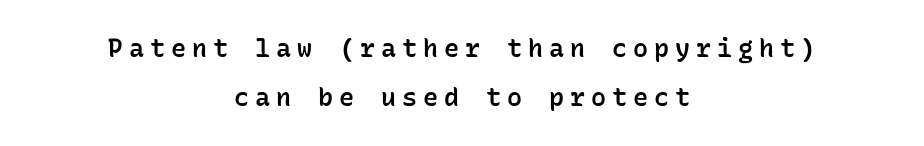
Q: Is the text bold? A: Semi-bold.
Q: Is the text italic (slanted)? A: No, it is upright.
Q: Is the text underlined? A: No.
Q: How is the paragraph aligned? A: Centered.
Q: Is the spacing between letters normal or unusually wide? A: Unusually wide.
Q: Is the spacing between lines tight, normal or loose? A: Loose.
